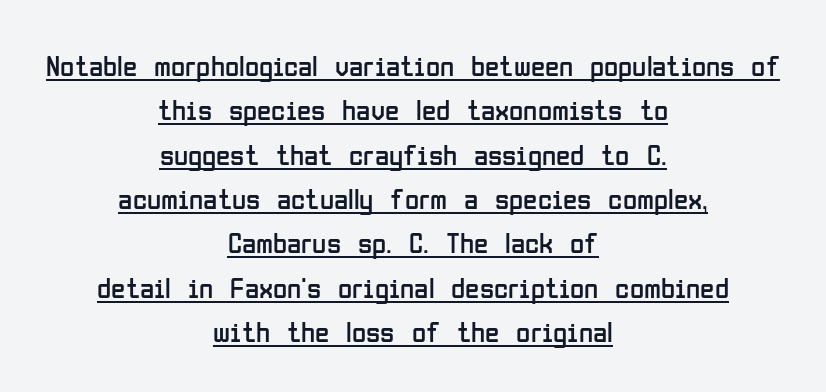
Stroke mass is kept to a normal reading level or below. Successive baselines arrive at the customary interval. A typesetter would call this proportional, since set widths differ per character. Reading down the block, each line starts at a different indent, mirrored at its end. The characters display no serif detailing; their extremities are plain.
